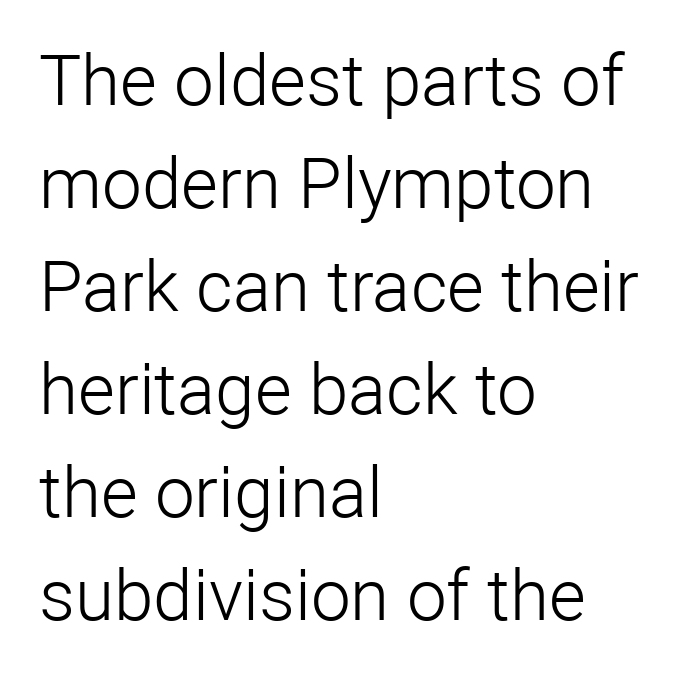
Q: Is the text bold? A: No.
Q: Is the text italic (slanted)? A: No, it is upright.
Q: Is the typeface a serif or a sans-serif typeface? A: Sans-serif.
Q: Is the text underlined? A: No.
Q: How is the paragraph aligned? A: Left-aligned.
Q: Is the spacing between letters normal or unusually wide? A: Normal.
Q: Is the spacing between lines tight, normal or loose? A: Normal.
Q: Width (condensed, normal, or wide)? A: Normal.
Q: Stroke contrast? A: Low.
Q: x-height? A: Medium.
Q: Monospaced? A: No.
